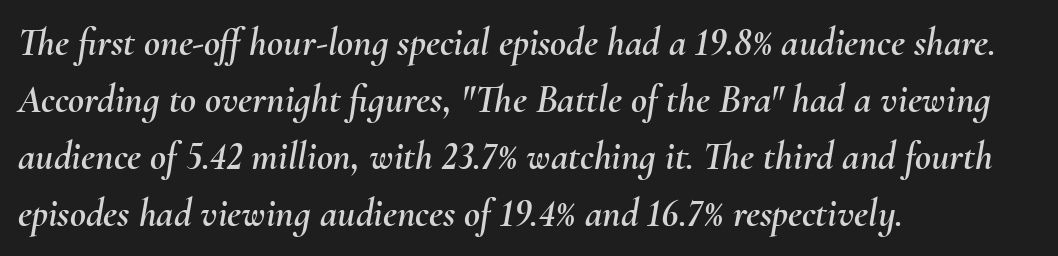
Spacing verdict: proportional, widths tailored to each character. Unmarked baselines from the first word to the last. The vertical gap from one line to the next is medium. Slant detected: the letters are inclined.
